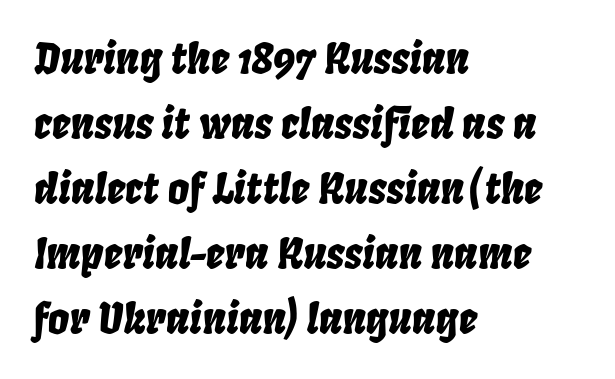
Character widths vary here, with narrow letters taking less room than wide ones. Underline: absent. Compared with ordinary roman type, these characters are visibly tilted. In CSS terms this would be text-align: left. This block has exactly the height ordinary leading produces. Each word holds together tightly as a unit, with standard inter-letter gaps.
